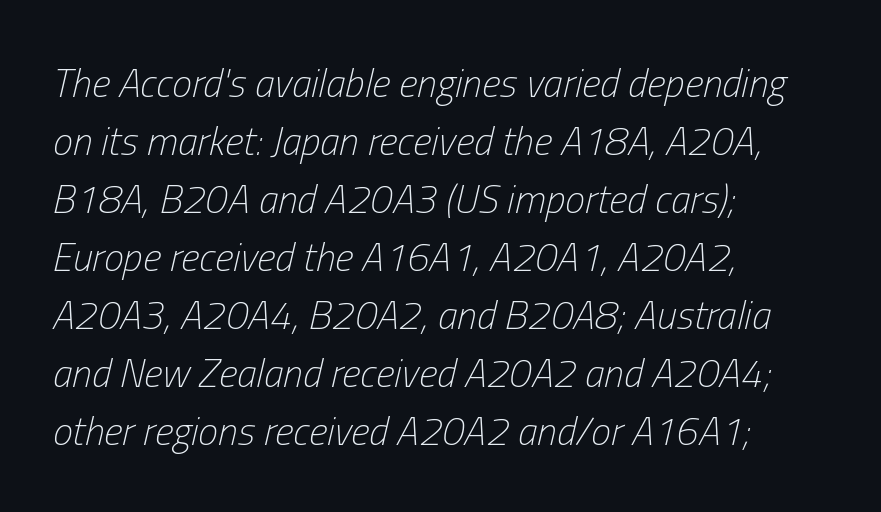
Q: Is the text bold? A: No.
Q: Is the text italic (slanted)? A: Yes, it leans right by about 13 degrees.
Q: Is the text underlined? A: No.
Q: How is the paragraph aligned? A: Left-aligned.
Q: Is the spacing between letters normal or unusually wide? A: Normal.
Q: Is the spacing between lines tight, normal or loose? A: Normal.
Q: Width (condensed, normal, or wide)? A: Condensed.
Q: Stroke contrast? A: Low.
Q: x-height? A: Medium.
Q: Monospaced? A: No.
